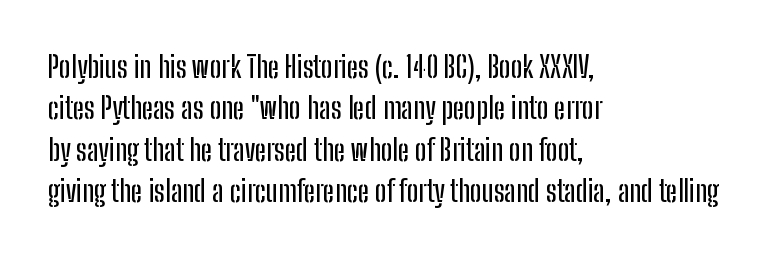
All the whitespace from short lines collects on the right. Nothing unusual about the tracking: characters are spaced as the font intends. Line spacing here is normal. Type style note: lacks serifs. The passage shown is typed in a proportional face where columns would drift. This rendering features lettering with no underline.
